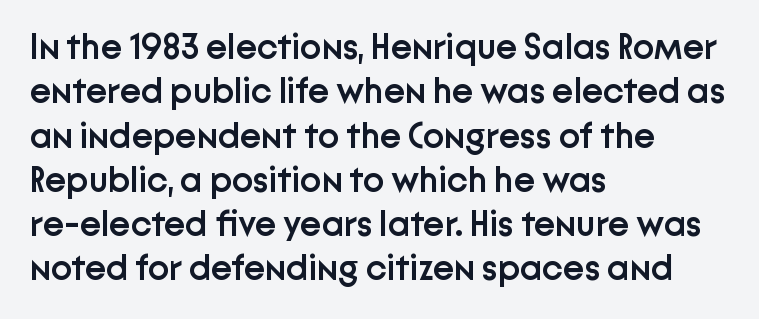
Short note: letters normally spaced. The face used here is a semibold: visibly heavier than regular, lighter than bold. Character widths vary here, with narrow letters taking less room than wide ones. Does the type have serifs? No, each stem ends abruptly.
